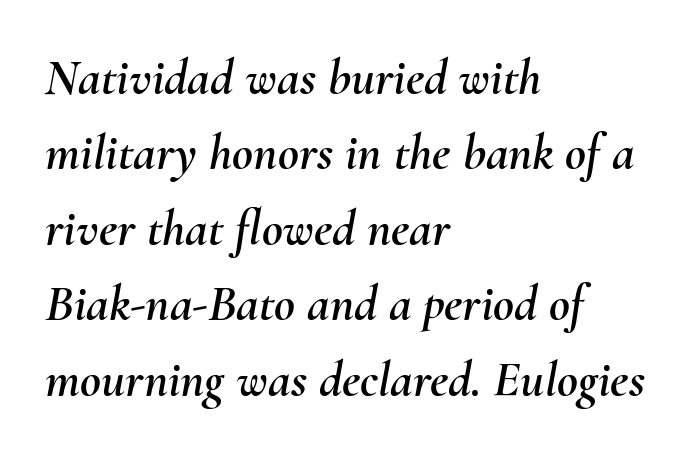
{"italic": "yes", "lean": "right", "slant_degrees": 10, "width": "normal", "stroke_contrast": "medium", "x_height": "small", "monospaced": "no", "underline": "no", "align": "left", "line_spacing": "normal", "line_spacing_ratio": 1.48, "letter_spacing": "normal", "letter_spacing_em": 0.0, "glyph_px": 51}
